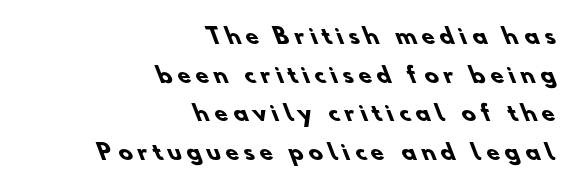
Q: Is the text bold? A: Yes.
Q: Is the text underlined? A: No.
Q: How is the paragraph aligned? A: Right-aligned.
Q: Is the spacing between letters normal or unusually wide? A: Unusually wide.
